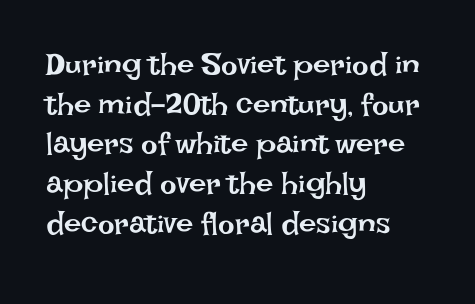
Each row of text sits above clean, open space. Does the lettering tilt? It doesn't — this is upright. Do the characters align in a grid? No, the font is proportional. Stems and bowls with no extra thickness — not bold. Rows of type keep a routine distance in the vertical direction. This rendering uses left alignment, leaving the right contour irregular.
